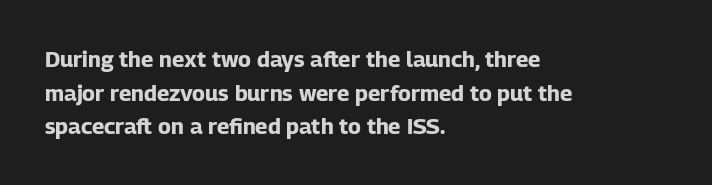
The image shows 22 px bold type, upright; set left-aligned, normal line spacing (1.53x), normal letter spacing, not underlined.
